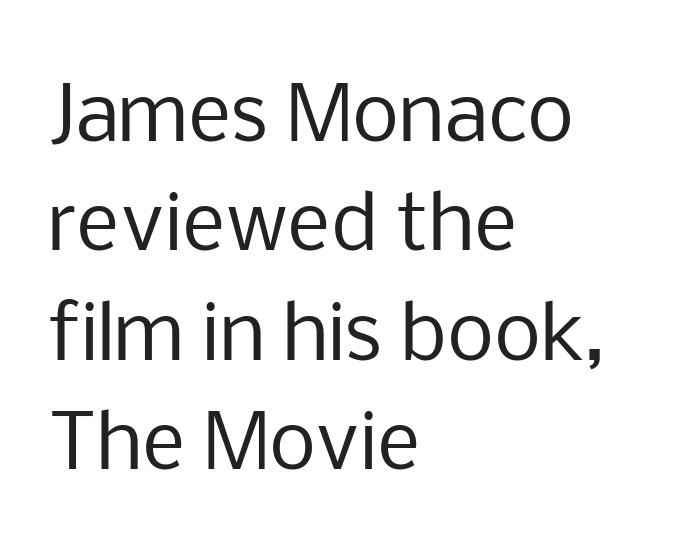
Q: Is the text bold? A: No.
Q: Is the text italic (slanted)? A: No, it is upright.
Q: Is the typeface a serif or a sans-serif typeface? A: Sans-serif.
Q: Is the text underlined? A: No.
Q: How is the paragraph aligned? A: Left-aligned.
Q: Is the spacing between letters normal or unusually wide? A: Normal.
Q: Is the spacing between lines tight, normal or loose? A: Normal.
Q: Width (condensed, normal, or wide)? A: Normal.
Q: Stroke contrast? A: Low.
Q: x-height? A: Medium.
Q: Monospaced? A: No.
